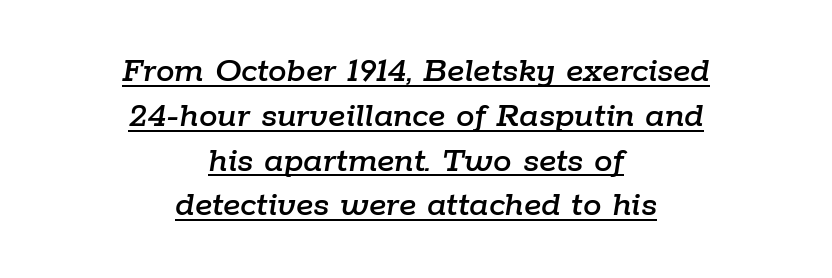
{"italic": "yes", "lean": "right", "slant_degrees": 9, "width": "normal", "stroke_contrast": "low", "x_height": "medium", "monospaced": "no", "underline": "yes", "align": "center", "line_spacing_ratio": 1.21, "letter_spacing": "normal", "letter_spacing_em": 0.0, "glyph_px": 37}
